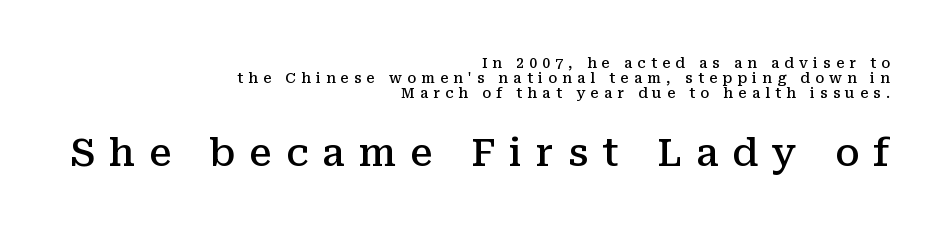
{"serif": "yes", "italic": "no", "bold": "semi", "weight": "semibold", "width": "normal", "stroke_contrast": "medium", "x_height": "medium", "monospaced": "no", "underline": "no", "align": "right", "line_spacing": "tight", "line_spacing_ratio": 1.06, "letter_spacing": "wide", "letter_spacing_em": 0.37, "larger_block": "second", "size_ratio": 2.71, "glyph_px": 38}
